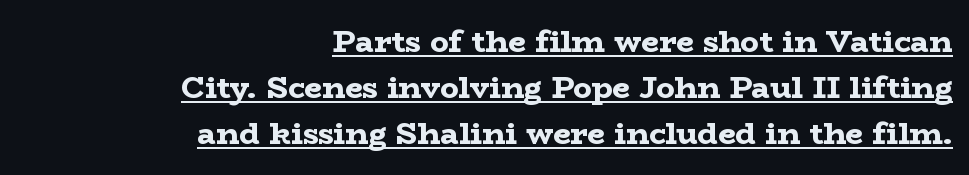
Q: Is the text bold? A: Yes.
Q: Is the text italic (slanted)? A: No, it is upright.
Q: Is the typeface a serif or a sans-serif typeface? A: Serif.
Q: Is the text underlined? A: Yes.
Q: How is the paragraph aligned? A: Right-aligned.
Q: Is the spacing between letters normal or unusually wide? A: Normal.
Q: Is the spacing between lines tight, normal or loose? A: Normal.
Q: Width (condensed, normal, or wide)? A: Wide.
Q: Stroke contrast? A: Low.
Q: x-height? A: Medium.
Q: Monospaced? A: No.
